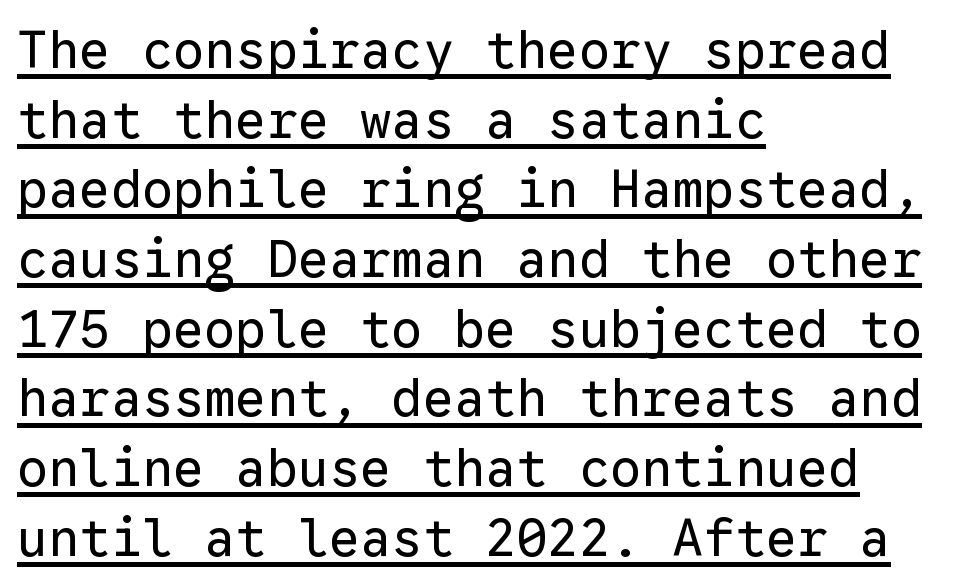
All the whitespace from short lines collects on the right. The tracking reads as untouched default to a designer's eye. Tall strokes in this sample are plumb rather than angled. The rendered words wear a rule along their underside.
